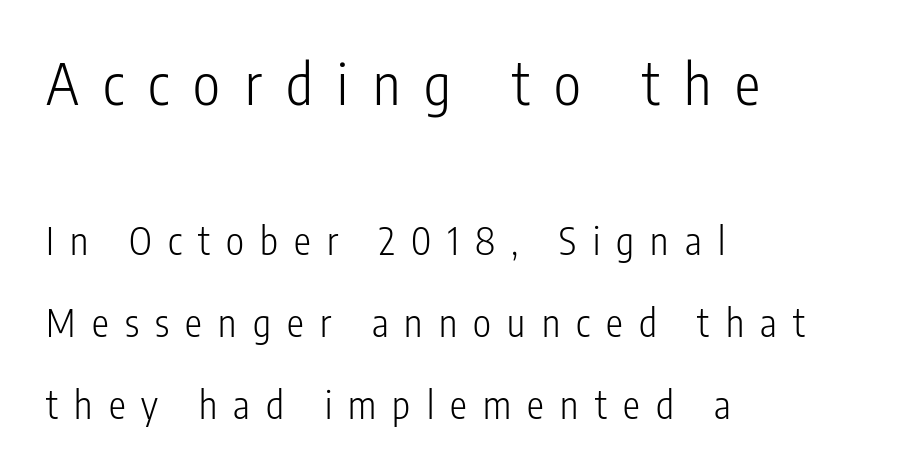
{"serif": "no", "italic": "no", "bold": "no", "weight": "light", "width": "condensed", "stroke_contrast": "low", "x_height": "medium", "monospaced": "no", "underline": "no", "align": "left", "line_spacing": "loose", "line_spacing_ratio": 2.16, "letter_spacing": "wide", "letter_spacing_em": 0.43, "larger_block": "first", "size_ratio": 1.5, "glyph_px": 57}
